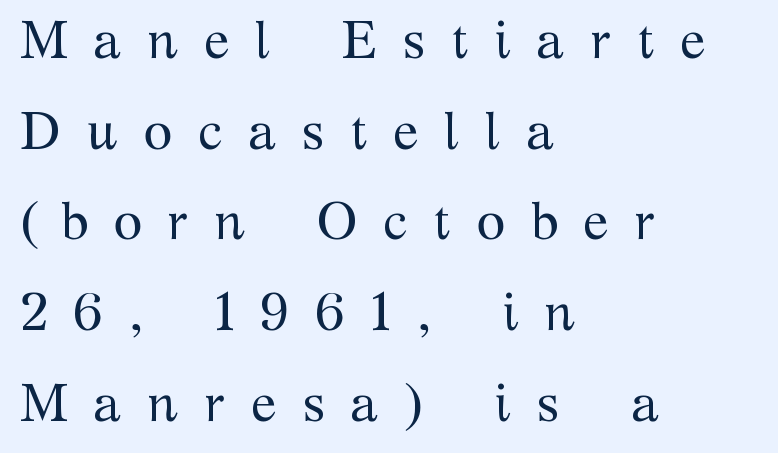
The letterforms stand isolated, each surrounded by extra space. The ragged edge is on the right, which tells us the setting is flush left. Upright lettering throughout. This sample has the flowing, uneven cadence of proportional lettering. Underline: absent.
